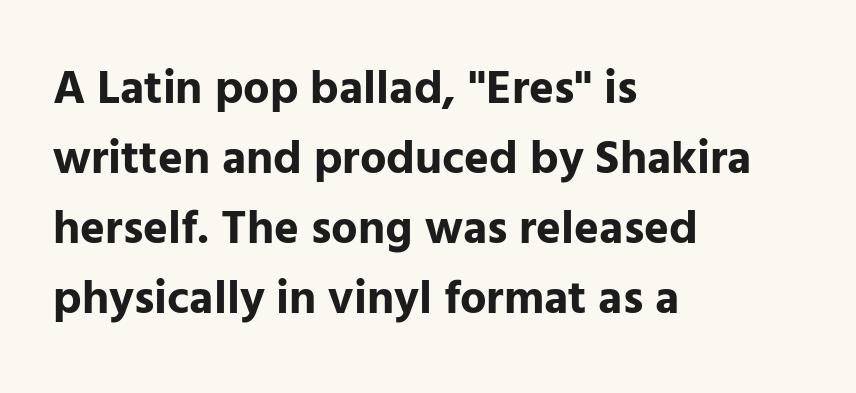
The image shows 47 px bold sans-serif type, upright; set left-aligned, normal line spacing (1.49x), normal letter spacing, not underlined; low stroke contrast and a medium x-height.
